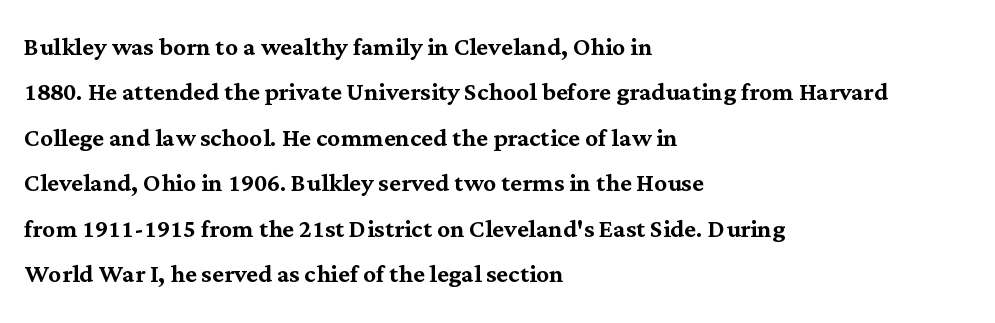
Q: Is the text italic (slanted)? A: No, it is upright.
Q: Is the typeface a serif or a sans-serif typeface? A: Serif.
Q: Is the text underlined? A: No.
Q: How is the paragraph aligned? A: Left-aligned.
Q: Is the spacing between letters normal or unusually wide? A: Normal.
Q: Is the spacing between lines tight, normal or loose? A: Normal.
Q: Width (condensed, normal, or wide)? A: Normal.
Q: Stroke contrast? A: Medium.
Q: x-height? A: Medium.
Q: Monospaced? A: No.
